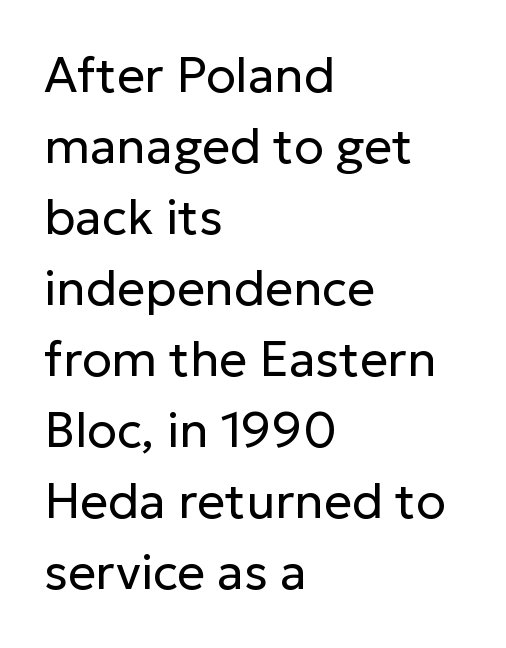
{"serif": "no", "italic": "no", "bold": "no", "weight": "regular", "width": "normal", "stroke_contrast": "low", "x_height": "medium", "monospaced": "no", "underline": "no", "align": "left", "line_spacing": "normal", "line_spacing_ratio": 1.45, "letter_spacing": "normal", "letter_spacing_em": 0.0, "glyph_px": 49}
